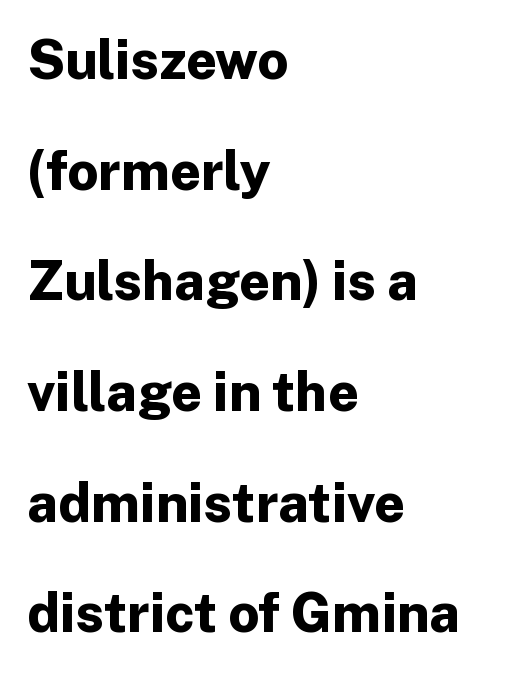
The image shows 54 px bold sans-serif type, upright; set left-aligned, loose line spacing (2.05x), normal letter spacing, not underlined; low stroke contrast and a medium x-height.
